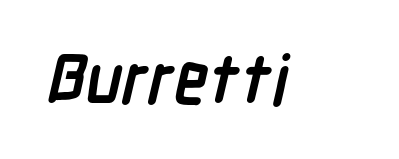
{"serif": "no", "bold": "yes", "weight": "semibold", "width": "condensed", "stroke_contrast": "low", "x_height": "medium", "monospaced": "no", "underline": "no", "letter_spacing": "normal", "letter_spacing_em": 0.0, "glyph_px": 68}
